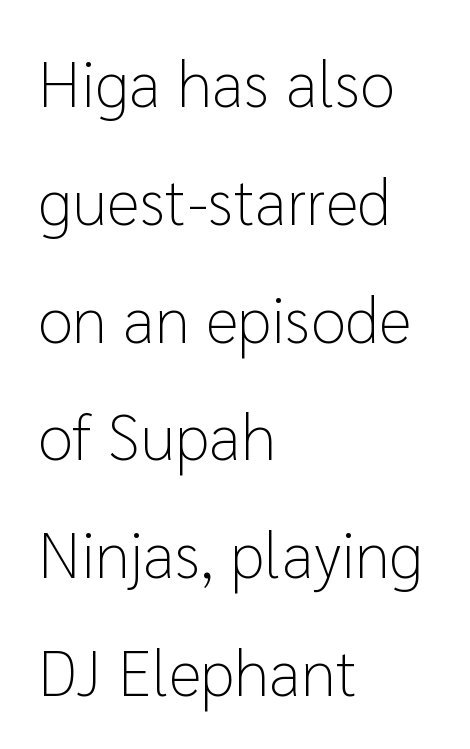
{"serif": "no", "italic": "no", "bold": "no", "weight": "light", "width": "normal", "stroke_contrast": "low", "x_height": "medium", "monospaced": "no", "underline": "no", "align": "left", "line_spacing_ratio": 1.84, "letter_spacing": "normal", "letter_spacing_em": 0.0, "glyph_px": 64}
